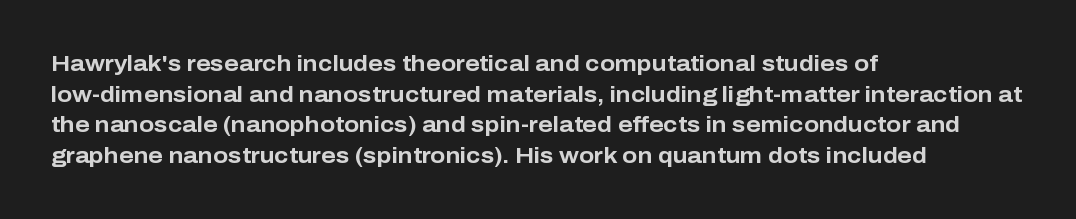
{"italic": "no", "bold": "yes", "underline": "no", "align": "left", "line_spacing": "normal", "line_spacing_ratio": 1.39, "letter_spacing": "normal", "letter_spacing_em": 0.0, "glyph_px": 22}
